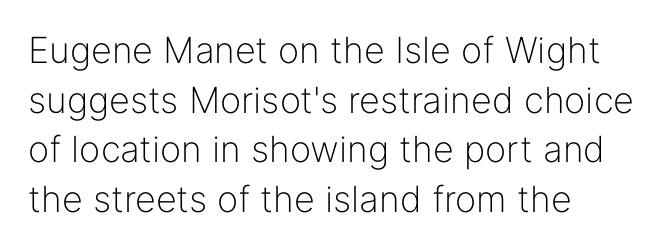
Q: Is the text bold? A: No.
Q: Is the text italic (slanted)? A: No, it is upright.
Q: Is the typeface a serif or a sans-serif typeface? A: Sans-serif.
Q: Is the text underlined? A: No.
Q: How is the paragraph aligned? A: Left-aligned.
Q: Is the spacing between letters normal or unusually wide? A: Normal.
Q: Is the spacing between lines tight, normal or loose? A: Normal.
Q: Width (condensed, normal, or wide)? A: Normal.
Q: Stroke contrast? A: Low.
Q: x-height? A: Medium.
Q: Monospaced? A: No.
